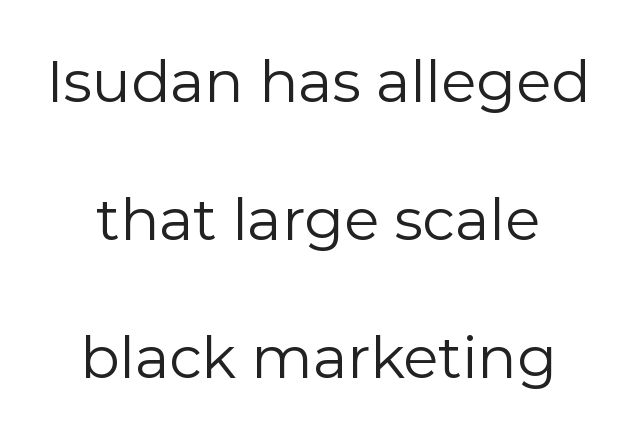
{"serif": "no", "italic": "no", "bold": "no", "weight": "regular", "width": "normal", "stroke_contrast": "low", "x_height": "medium", "monospaced": "no", "underline": "no", "line_spacing": "loose", "line_spacing_ratio": 2.38, "letter_spacing": "normal", "letter_spacing_em": 0.0, "glyph_px": 58}
